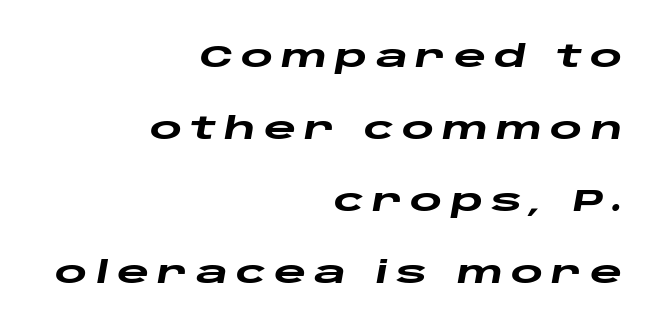
{"italic": "yes", "lean": "right", "slant_degrees": 10, "bold": "yes", "weight": "heavy", "width": "wide", "stroke_contrast": "low", "x_height": "large", "monospaced": "no", "underline": "no", "align": "right", "line_spacing": "loose", "line_spacing_ratio": 2.32, "letter_spacing": "wide", "letter_spacing_em": 0.26, "glyph_px": 31}
